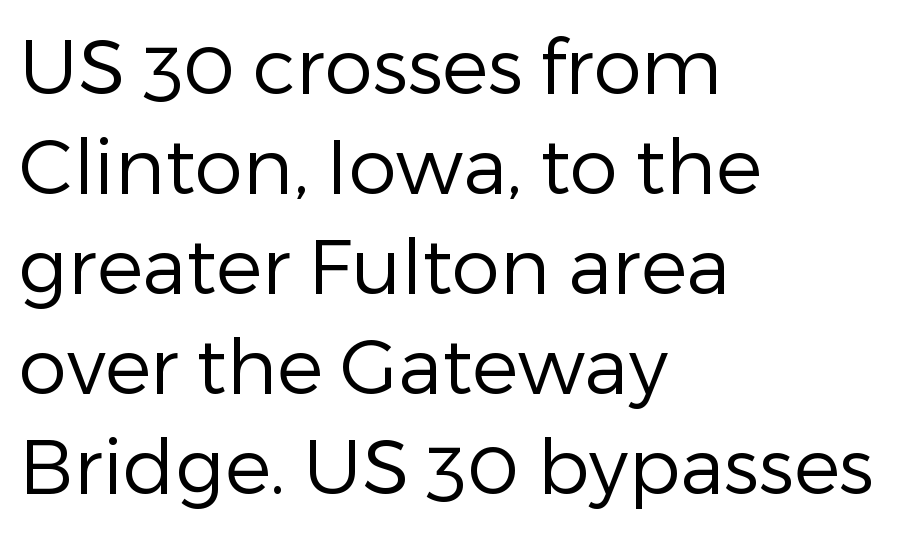
The space beneath each line is pristine and unruled. This sample uses plain, unmodified letter spacing. Each new line begins a customary step beneath the previous one. This reads as an unemphasized weight, regular at the heaviest.
